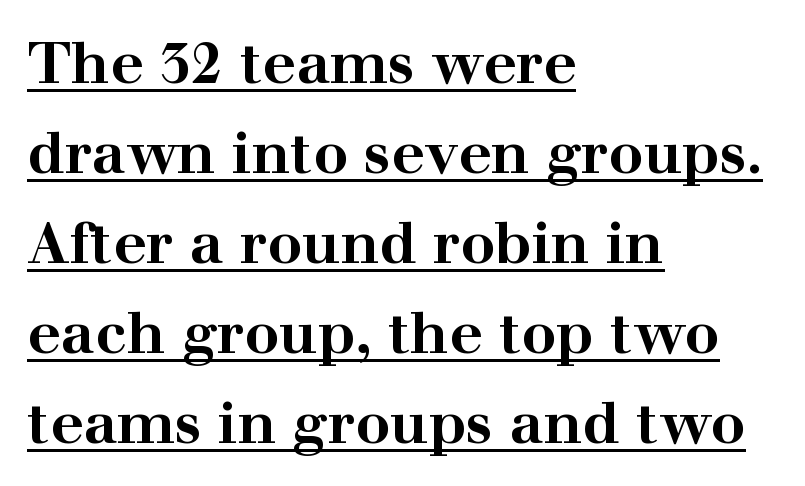
The block of text has a typical density, with ordinary space between rows. Heft: maximum for text — a bold. Ascenders rise straight up at ninety degrees. These lines are rendered in a variable-pitch font. Students, note that the glyphs here touch the page at normal intervals.
